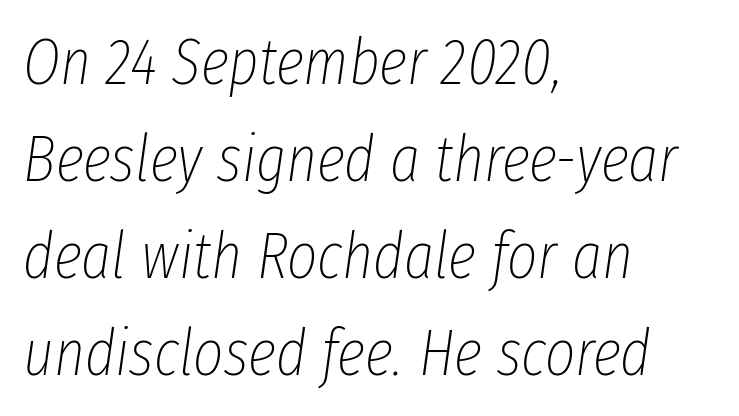
{"italic": "yes", "lean": "right", "slant_degrees": 8, "bold": "no", "weight": "thin", "width": "condensed", "stroke_contrast": "low", "x_height": "medium", "monospaced": "no", "underline": "no", "align": "left", "line_spacing": "normal", "line_spacing_ratio": 1.49, "letter_spacing": "normal", "letter_spacing_em": 0.0, "glyph_px": 65}
